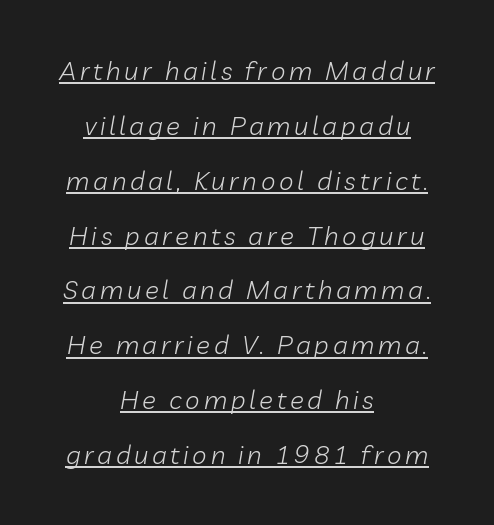
{"italic": "yes", "lean": "right", "slant_degrees": 10, "bold": "no", "underline": "yes", "align": "center", "line_spacing": "loose", "line_spacing_ratio": 2.11, "glyph_px": 26}
